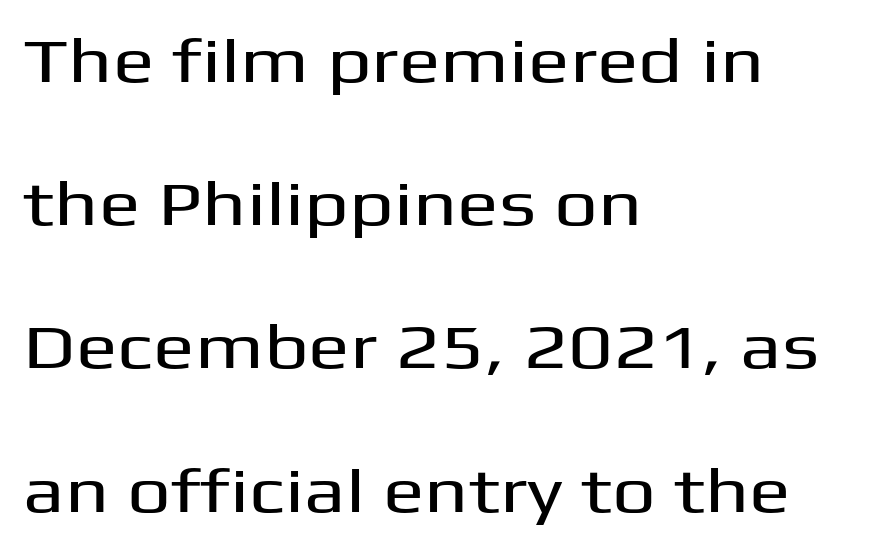
{"serif": "no", "italic": "no", "width": "wide", "stroke_contrast": "medium", "x_height": "medium", "monospaced": "no", "underline": "no", "align": "left", "line_spacing": "loose", "line_spacing_ratio": 2.31, "letter_spacing": "normal", "letter_spacing_em": 0.0, "glyph_px": 62}
